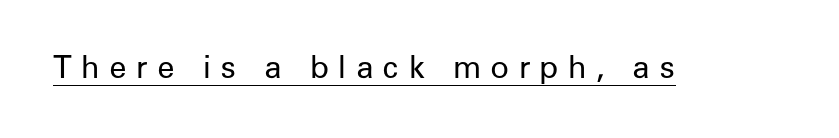
Weight: in the light-to-regular range. The passage shown is typeset with a sans-serif family. Each letter keeps its own natural width here, so spacing adapts to shape. This is the regular roman posture of the typeface. Students, observe the line beneath the letters — that is underlining.
